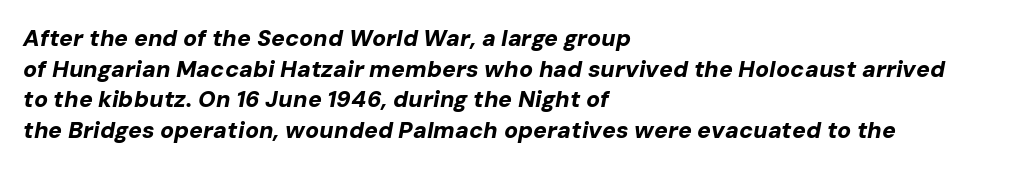
The image shows 23 px bold type, italic (leaning right); set left-aligned, normal line spacing (1.33x), normal letter spacing, not underlined.
